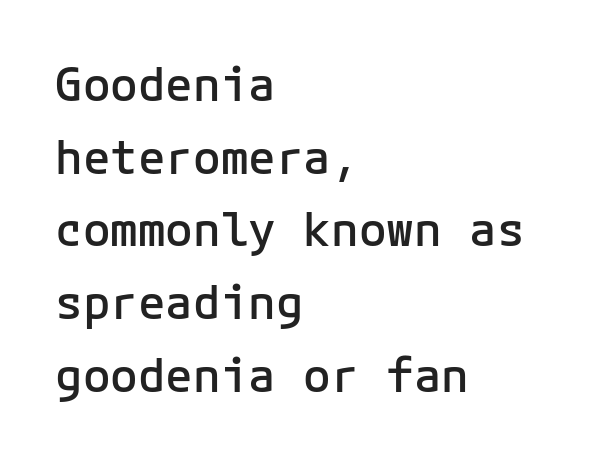
The image shows 46 px semibold sans-serif type, upright, monospaced; set left-aligned, normal line spacing (1.58x), normal letter spacing, not underlined; low stroke contrast and a medium x-height.
